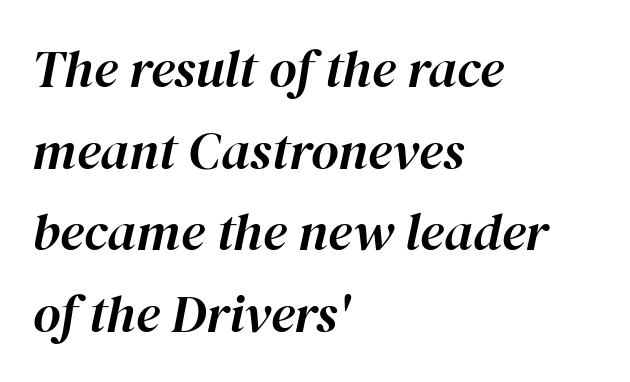
{"italic": "yes", "lean": "right", "slant_degrees": 12, "width": "normal", "stroke_contrast": "high", "x_height": "medium", "monospaced": "no", "underline": "no", "align": "left", "line_spacing": "normal", "line_spacing_ratio": 1.54, "letter_spacing": "normal", "letter_spacing_em": 0.0, "glyph_px": 53}
